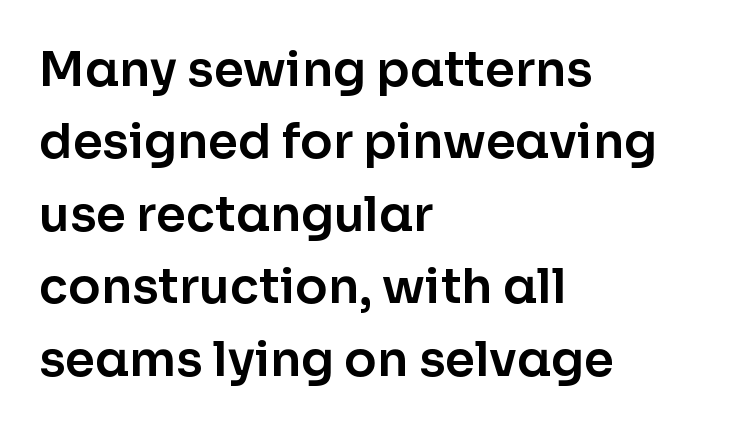
Q: Is the text italic (slanted)? A: No, it is upright.
Q: Is the typeface a serif or a sans-serif typeface? A: Sans-serif.
Q: Is the text underlined? A: No.
Q: How is the paragraph aligned? A: Left-aligned.
Q: Is the spacing between letters normal or unusually wide? A: Normal.
Q: Is the spacing between lines tight, normal or loose? A: Normal.
Q: Width (condensed, normal, or wide)? A: Normal.
Q: Stroke contrast? A: Low.
Q: x-height? A: Medium.
Q: Monospaced? A: No.
